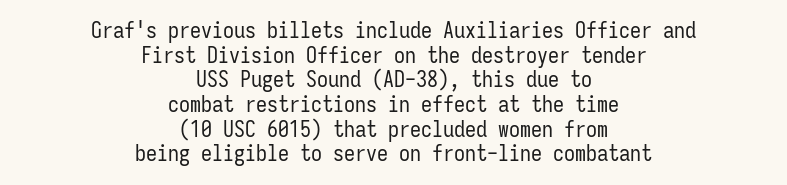
Glance below the letters and you will spot only blank space. The horizontal fit of the characters is conventional and even. Compared with a flush-left layout, this one balances lines on the center instead. One glance says dense: line gaps are narrower than usual. The cut favours lightness, reaching ordinary text weight at its darkest. The letters stand upright; this is a roman face.
